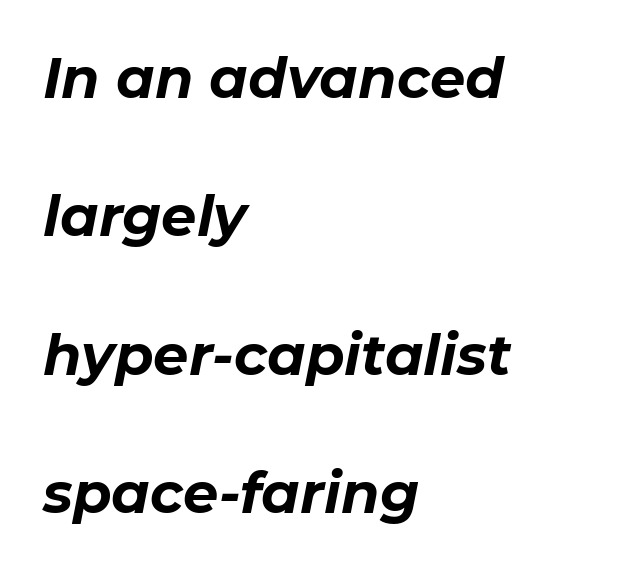
Q: Is the text bold? A: Yes.
Q: Is the text italic (slanted)? A: Yes, it leans right by about 11 degrees.
Q: Is the text underlined? A: No.
Q: How is the paragraph aligned? A: Left-aligned.
Q: Is the spacing between letters normal or unusually wide? A: Normal.
Q: Is the spacing between lines tight, normal or loose? A: Loose.
Q: Width (condensed, normal, or wide)? A: Normal.
Q: Stroke contrast? A: Low.
Q: x-height? A: Medium.
Q: Monospaced? A: No.
